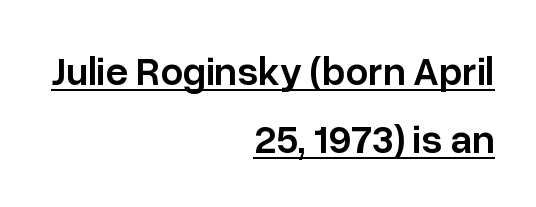
Evenly set lines give the paragraph a standard silhouette. The text was rendered using a sans face with plain stroke endings. Tracking here is standard; glyphs follow each other at the usual distance. Is there any slant? The stems are plumb.
